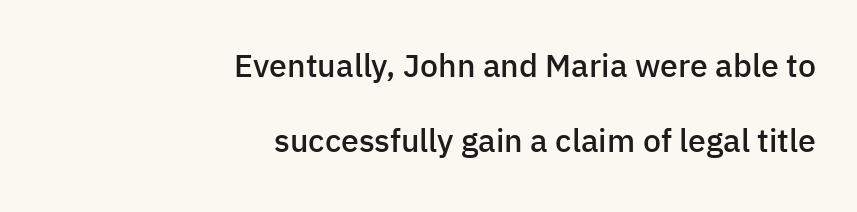
Q: Is the text bold? A: Semi-bold.
Q: Is the text italic (slanted)? A: No, it is upright.
Q: Is the typeface a serif or a sans-serif typeface? A: Sans-serif.
Q: Is the text underlined? A: No.
Q: How is the paragraph aligned? A: Right-aligned.
Q: Is the spacing between letters normal or unusually wide? A: Normal.
Q: Is the spacing between lines tight, normal or loose? A: Loose.
Q: Width (condensed, normal, or wide)? A: Normal.
Q: Stroke contrast? A: Low.
Q: x-height? A: Medium.
Q: Monospaced? A: No.
